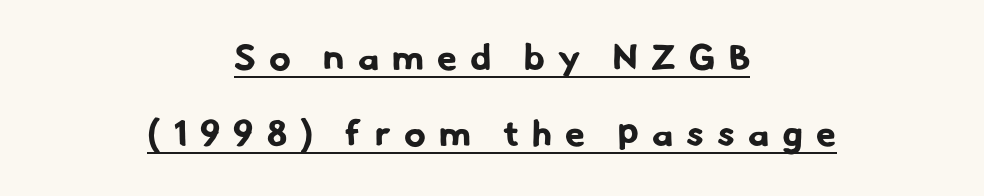
{"serif": "no", "bold": "yes", "weight": "bold", "width": "normal", "stroke_contrast": "low", "x_height": "small", "monospaced": "no", "underline": "yes", "align": "center", "line_spacing": "loose", "line_spacing_ratio": 2.12, "letter_spacing": "wide", "letter_spacing_em": 0.37, "glyph_px": 36}
